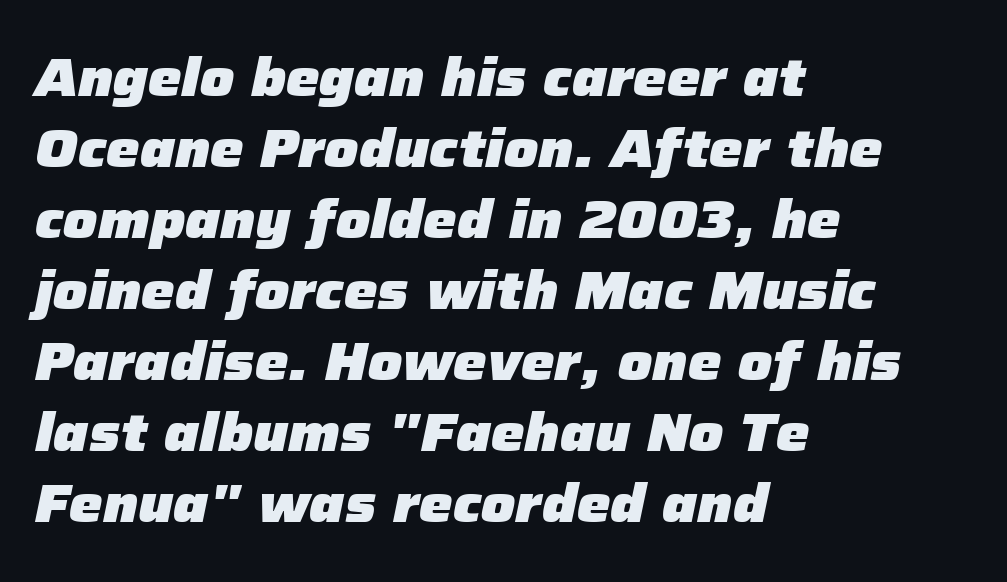
{"italic": "yes", "lean": "right", "slant_degrees": 12, "bold": "yes", "weight": "heavy", "width": "normal", "stroke_contrast": "low", "x_height": "medium", "monospaced": "no", "underline": "no", "align": "left", "line_spacing": "normal", "line_spacing_ratio": 1.34, "letter_spacing": "normal", "letter_spacing_em": 0.0, "glyph_px": 53}
